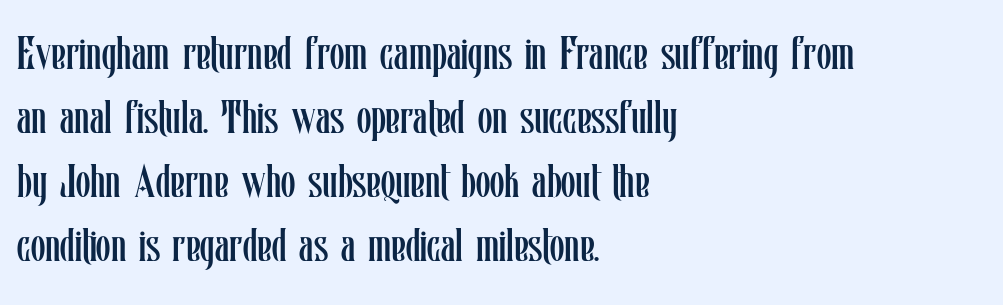
{"italic": "no", "bold": "no", "weight": "regular", "width": "condensed", "stroke_contrast": "low", "x_height": "medium", "monospaced": "no", "underline": "no", "align": "left", "line_spacing": "normal", "line_spacing_ratio": 1.36, "letter_spacing": "normal", "letter_spacing_em": 0.0, "glyph_px": 47}
